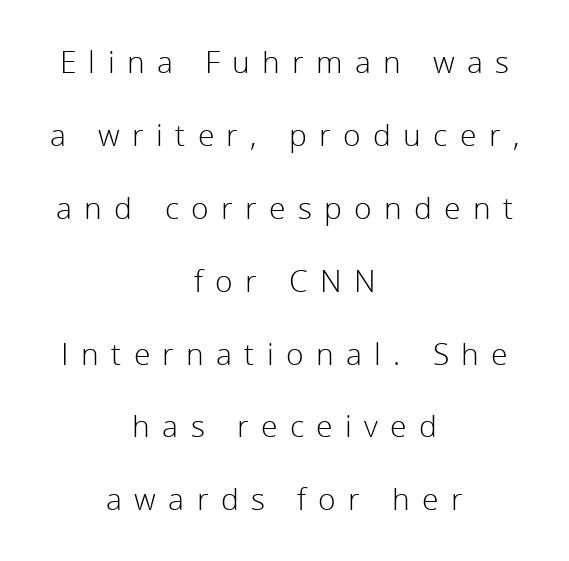
{"serif": "no", "italic": "no", "bold": "no", "weight": "light", "width": "normal", "stroke_contrast": "low", "x_height": "medium", "monospaced": "no", "underline": "no", "align": "center", "line_spacing": "loose", "line_spacing_ratio": 2.43, "letter_spacing": "wide", "letter_spacing_em": 0.41, "glyph_px": 30}
